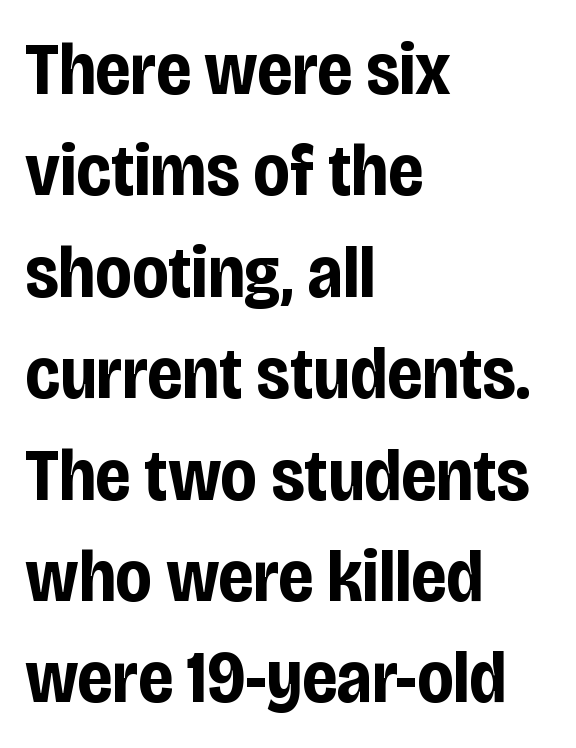
{"serif": "no", "italic": "no", "bold": "yes", "weight": "bold", "width": "condensed", "stroke_contrast": "low", "x_height": "large", "monospaced": "no", "underline": "no", "align": "left", "line_spacing": "normal", "line_spacing_ratio": 1.37, "letter_spacing": "normal", "letter_spacing_em": 0.0, "glyph_px": 74}
